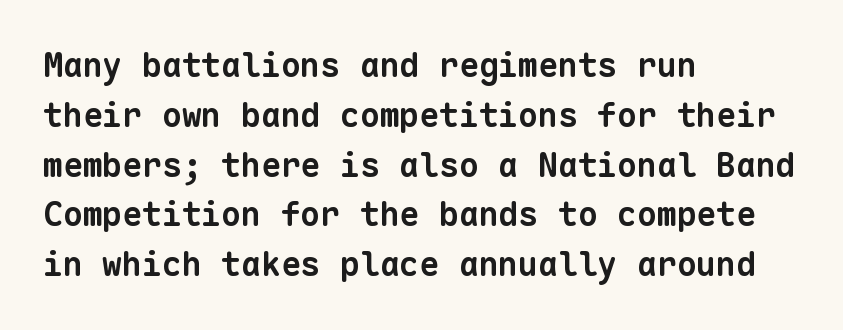
Letterform terminals end flat and unadorned throughout the passage. Typeset ragged right — the left edge is the straight one. The leading is moderate, giving the passage an even texture. Here the designer chose a console-style face with uniform glyph widths. Only glyphs here, with clear space below each row. Compared with an ordinary text face, these strokes are far heavier — a full bold.
